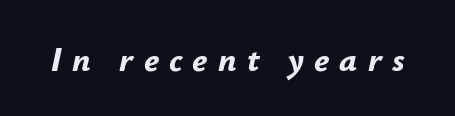
The line texture is sparse and dotted thanks to wide tracking. Decoration check: the copy has no underline. This sample uses an oblique cut, with every glyph tilted off the vertical. Looks like regular typesetting: each glyph gets only the width it needs. The passage shown is emphatically bold.
